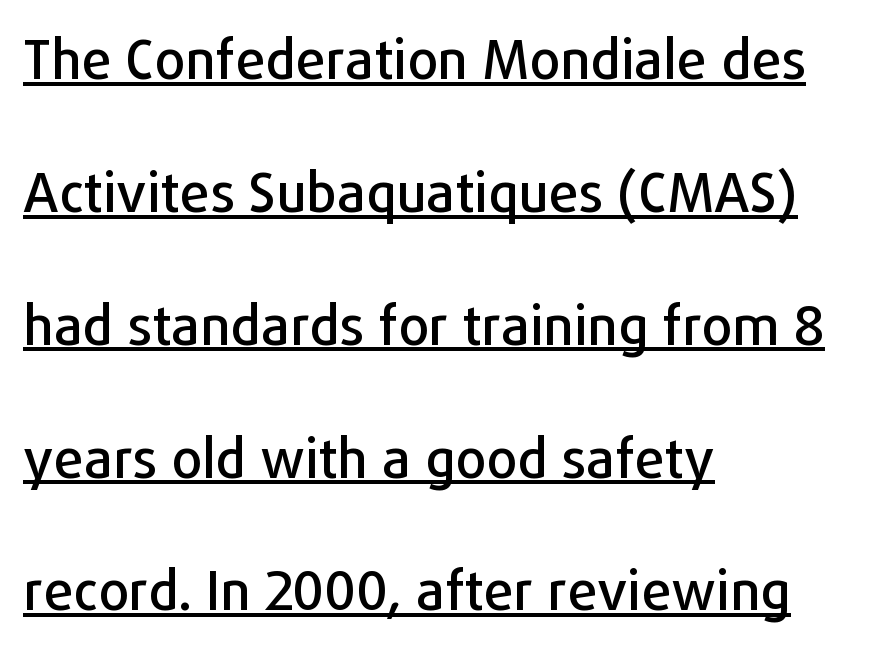
{"serif": "no", "italic": "no", "width": "normal", "stroke_contrast": "low", "x_height": "medium", "monospaced": "no", "underline": "yes", "align": "left", "line_spacing": "loose", "line_spacing_ratio": 2.46, "letter_spacing": "normal", "letter_spacing_em": 0.0, "glyph_px": 54}
